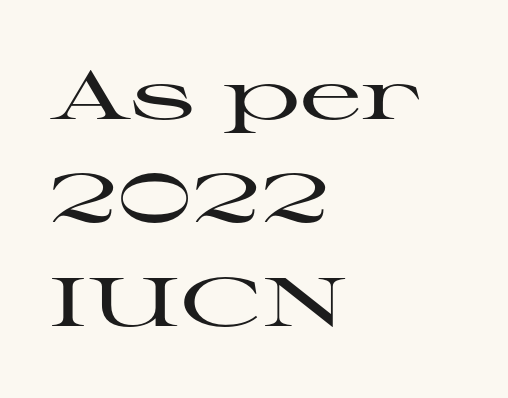
The image shows 68 px wide serif type, upright; set left-aligned, normal line spacing (1.52x), normal letter spacing, not underlined; high stroke contrast and a medium x-height.
